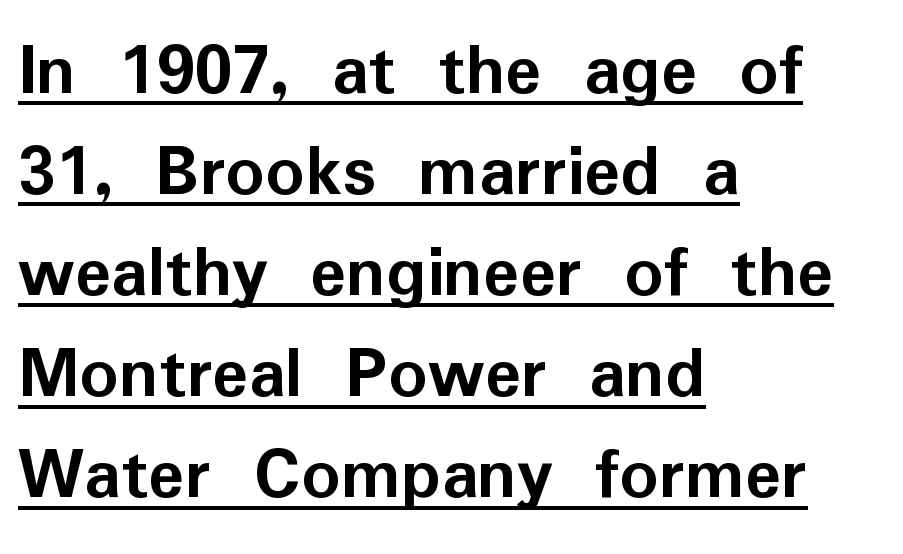
The image shows 76 px semibold sans-serif type, upright; set left-aligned, normal line spacing (1.33x), normal letter spacing, underlined; low stroke contrast and a medium x-height.
